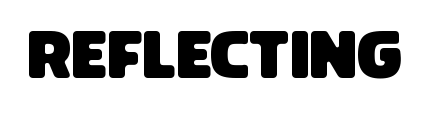
The image shows 68 px condensed sans-serif type; set normal letter spacing, not underlined; low stroke contrast and a large x-height.
